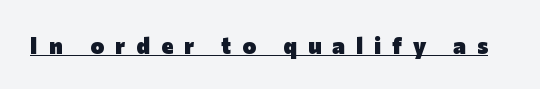
{"italic": "no", "bold": "yes", "underline": "yes", "letter_spacing": "wide", "letter_spacing_em": 0.49, "glyph_px": 23}
